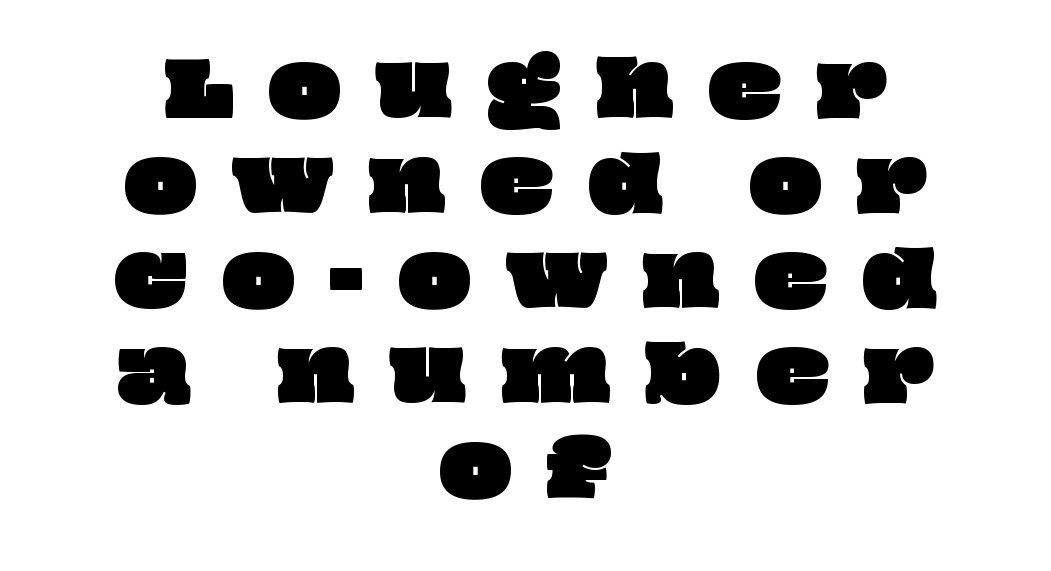
The image shows 76 px wide type; set centered, normal line spacing (1.25x), unusually wide letter spacing (+0.46 em), not underlined; low stroke contrast and a large x-height.
